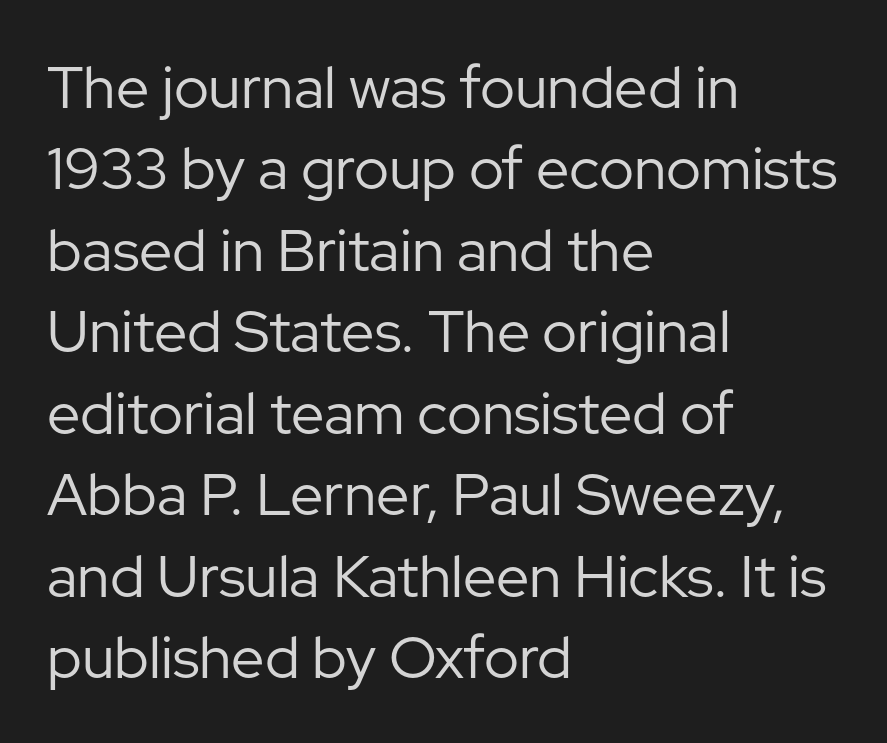
Alignment: flush left. This block has exactly the height ordinary leading produces. Vertical strokes here are truly vertical. The text was rendered using a sans face with plain stroke endings.
